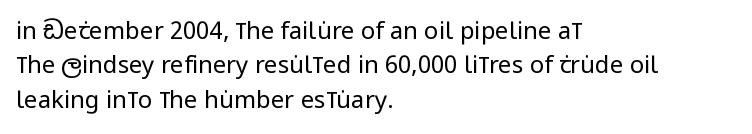
Q: Is the text bold? A: No.
Q: Is the text italic (slanted)? A: No, it is upright.
Q: Is the text underlined? A: No.
Q: How is the paragraph aligned? A: Left-aligned.
Q: Is the spacing between letters normal or unusually wide? A: Normal.
Q: Is the spacing between lines tight, normal or loose? A: Normal.
